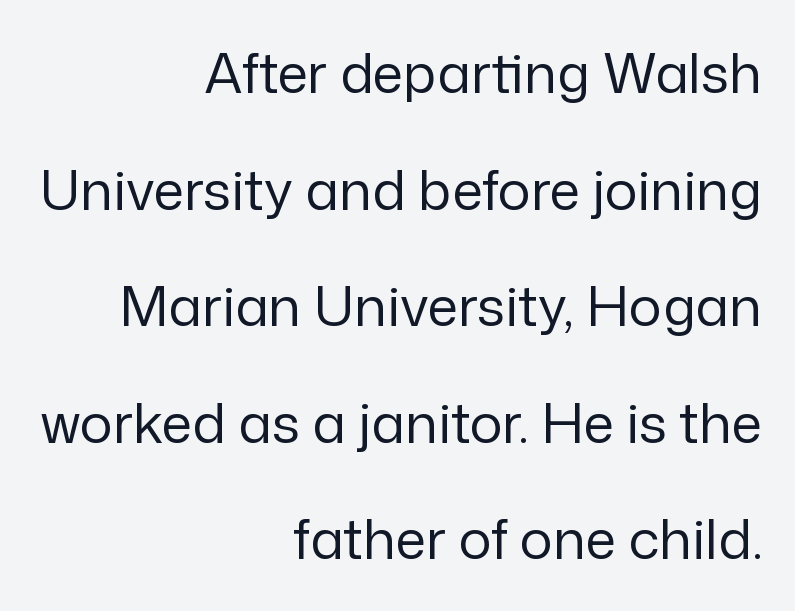
The image shows 55 px regular-weight sans-serif type, upright; set right-aligned, loose line spacing (2.12x), normal letter spacing, not underlined; low stroke contrast and a medium x-height.
